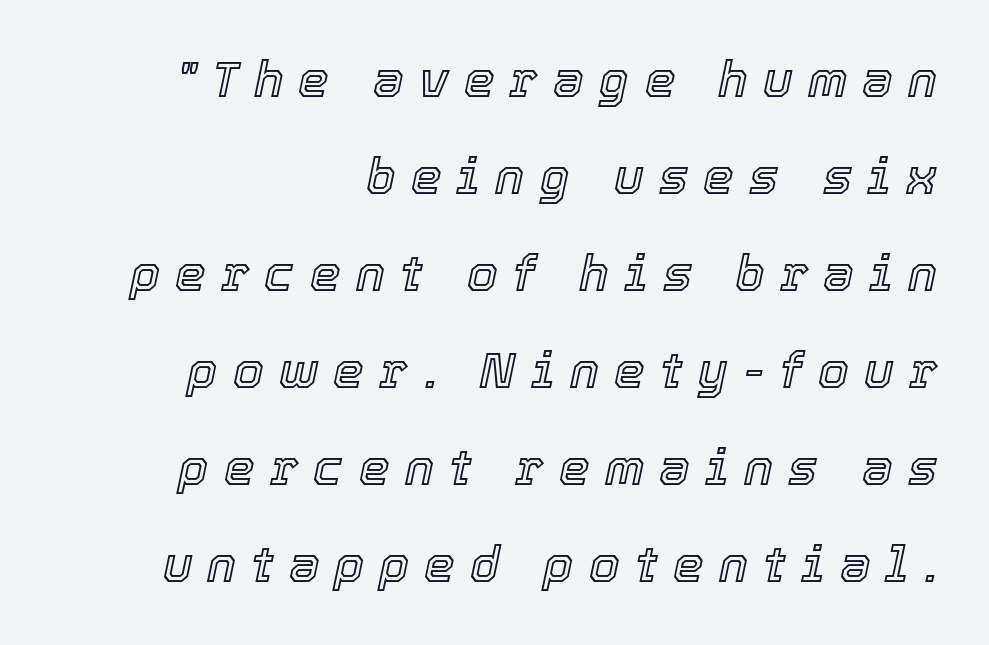
Look at the tracking — it's clearly loosened, letters drifting apart. Tall strokes in this sample are angled rather than plumb. The rendering anchors every line to the right-hand side. Spacing verdict: proportional, widths tailored to each character. The passage shown stacks its lines with a broad gap. Just letters on the line, the space beneath them empty.
